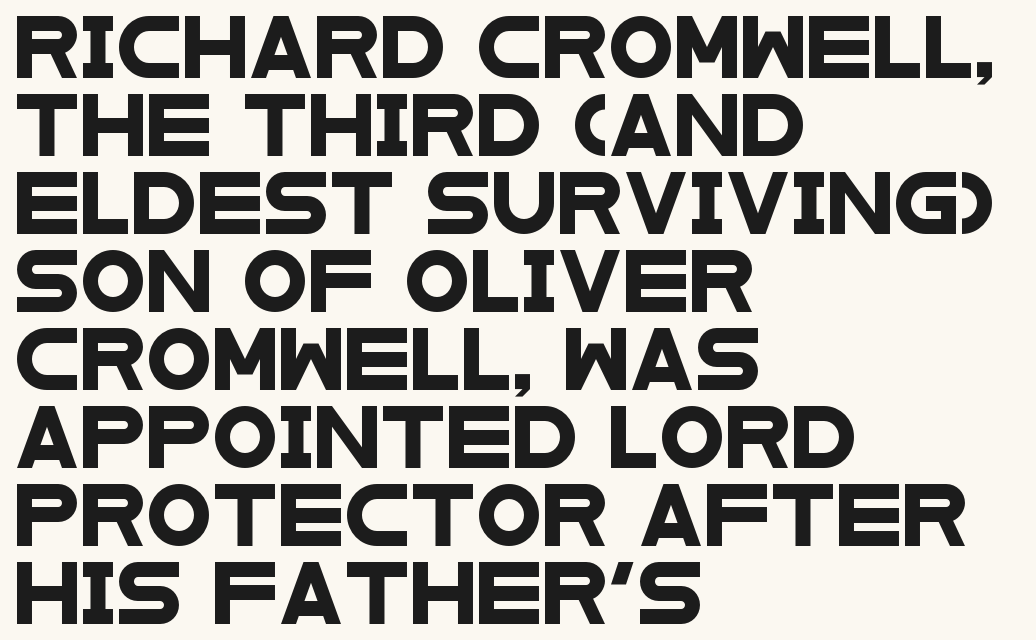
The image shows 60 px wide sans-serif type; set left-aligned, normal line spacing (1.3x), normal letter spacing, not underlined; low stroke contrast and a large x-height.
